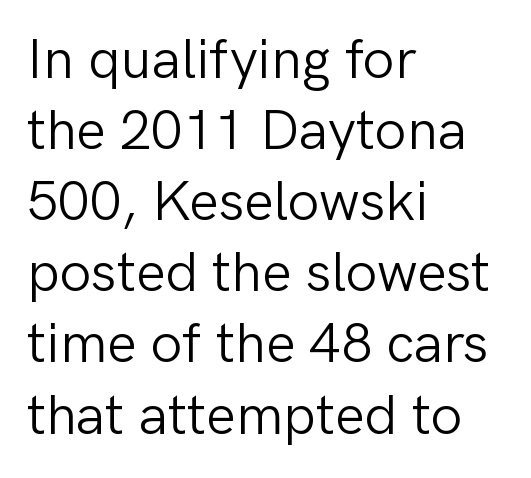
Q: Is the text bold? A: No.
Q: Is the text italic (slanted)? A: No, it is upright.
Q: Is the typeface a serif or a sans-serif typeface? A: Sans-serif.
Q: Is the text underlined? A: No.
Q: How is the paragraph aligned? A: Left-aligned.
Q: Is the spacing between letters normal or unusually wide? A: Normal.
Q: Is the spacing between lines tight, normal or loose? A: Normal.
Q: Width (condensed, normal, or wide)? A: Normal.
Q: Stroke contrast? A: Low.
Q: x-height? A: Medium.
Q: Monospaced? A: No.
